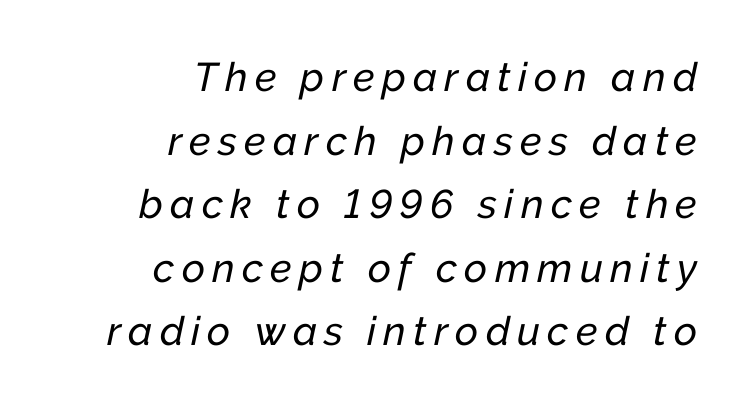
{"italic": "yes", "lean": "right", "slant_degrees": 12, "width": "normal", "stroke_contrast": "low", "x_height": "medium", "monospaced": "no", "underline": "no", "align": "right", "line_spacing": "normal", "line_spacing_ratio": 1.59, "glyph_px": 40}
